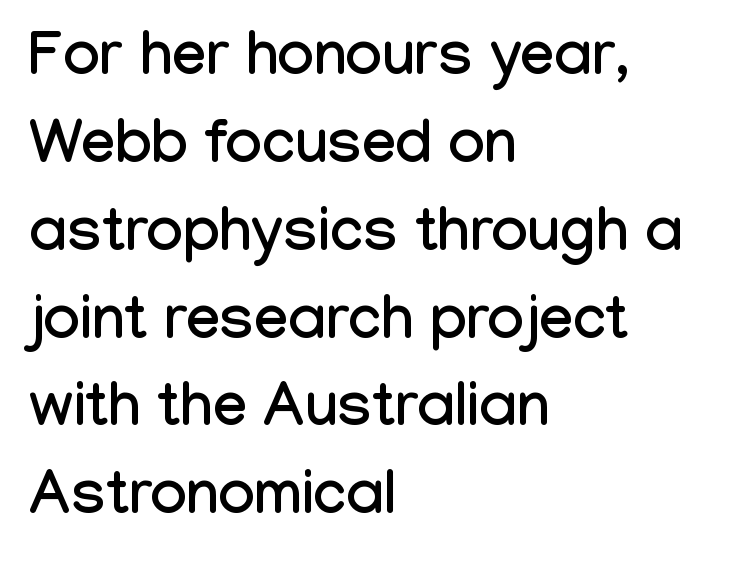
The image shows 61 px condensed sans-serif type, upright; set left-aligned, normal line spacing (1.44x), normal letter spacing, not underlined; low stroke contrast and a medium x-height.
